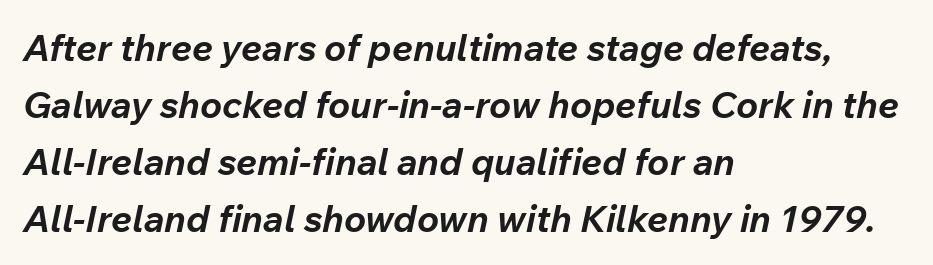
Underline: absent. Vertical spacing — default. Standard letterfit; no display-style spreading of the glyphs. The face used here has the dense, thick strokes of a bold.
